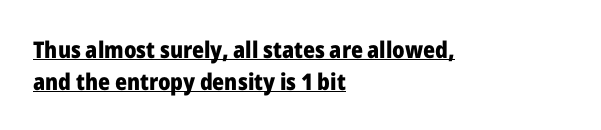
{"italic": "no", "bold": "yes", "underline": "yes", "align": "left", "line_spacing": "normal", "line_spacing_ratio": 1.39, "letter_spacing": "normal", "letter_spacing_em": 0.0, "glyph_px": 23}
